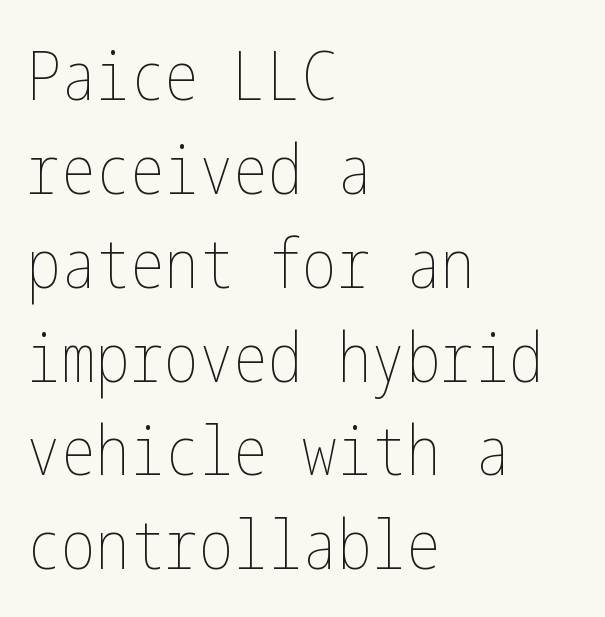
Vertical strokes here are truly vertical. What's the leading like? Ordinary, nothing unusual. The area under the type is left untouched. Line beginnings align vertically; line endings do not.
